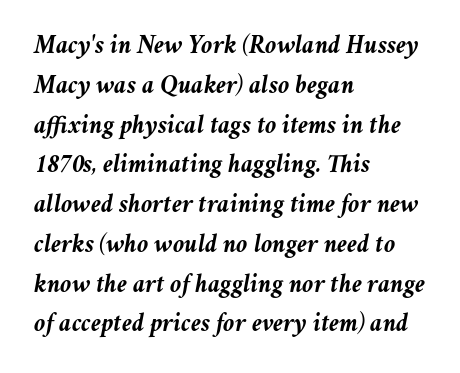
Leftover space on each line is placed entirely after the last word. Regular leading. Default kerning and tracking; the words read as compact shapes. The typography opts for an oblique posture over an upright one. Weight check: bold — yes, fully.
